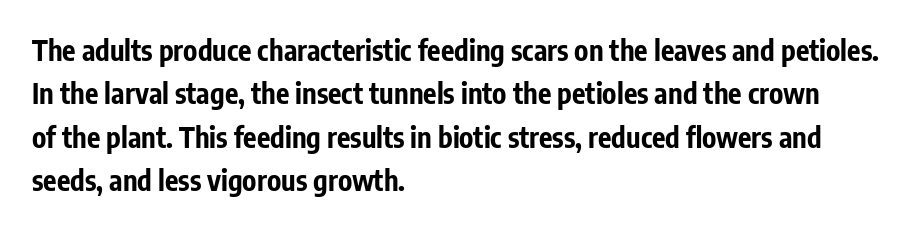
{"serif": "no", "italic": "no", "bold": "yes", "weight": "bold", "width": "condensed", "stroke_contrast": "low", "x_height": "medium", "monospaced": "no", "underline": "no", "align": "left", "line_spacing": "normal", "line_spacing_ratio": 1.55, "letter_spacing": "normal", "letter_spacing_em": 0.0, "glyph_px": 28}
